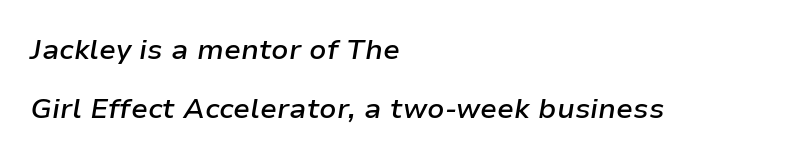
Q: Is the text bold? A: Semi-bold.
Q: Is the text italic (slanted)? A: Yes, it leans right by about 9 degrees.
Q: Is the text underlined? A: No.
Q: How is the paragraph aligned? A: Left-aligned.
Q: Is the spacing between letters normal or unusually wide? A: Normal.
Q: Is the spacing between lines tight, normal or loose? A: Loose.
Q: Width (condensed, normal, or wide)? A: Normal.
Q: Stroke contrast? A: Low.
Q: x-height? A: Medium.
Q: Monospaced? A: No.
